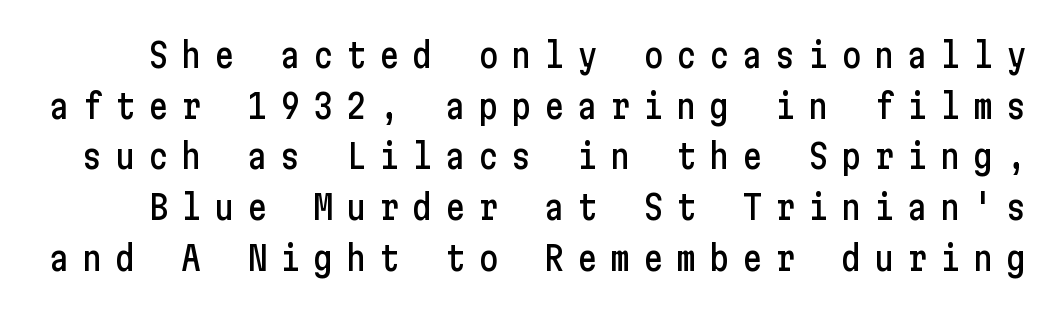
A typesetter would label this face a sans. These lines sit exactly where default settings would place them. Ordinary non-slanted type is in use. Characters follow at a spacing far wider than the type designer built in. Lines of text with bare space underneath.
